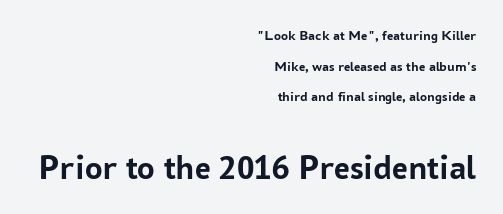
The image shows 35 px semibold sans-serif type, upright; set right-aligned, loose line spacing (2.18x), normal letter spacing, not underlined; the second (bottom) block is 2.5x larger; low stroke contrast and a medium x-height.
